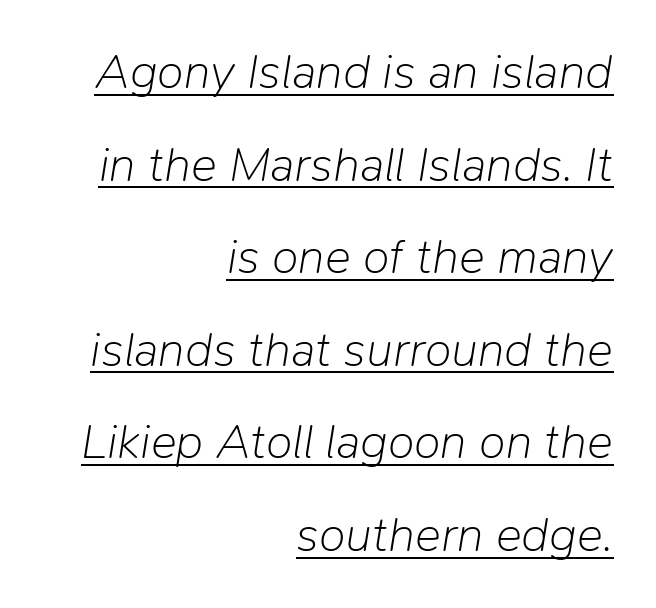
{"italic": "yes", "lean": "right", "slant_degrees": 9, "bold": "no", "weight": "light", "width": "normal", "stroke_contrast": "low", "x_height": "medium", "monospaced": "no", "underline": "yes", "align": "right", "line_spacing_ratio": 1.89, "letter_spacing": "normal", "letter_spacing_em": 0.0, "glyph_px": 49}
